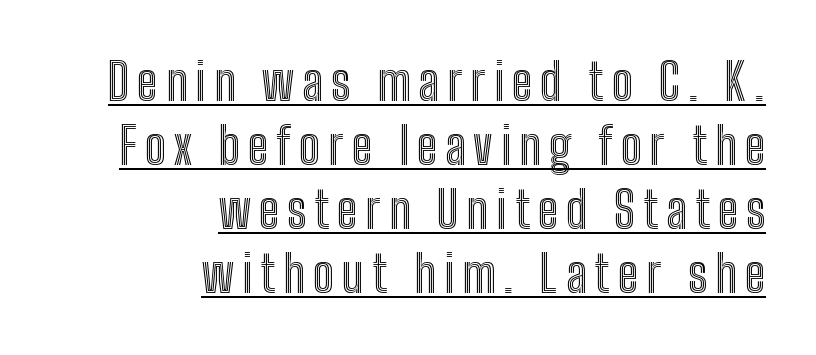
Q: Is the text italic (slanted)? A: No, it is upright.
Q: Is the text underlined? A: Yes.
Q: How is the paragraph aligned? A: Right-aligned.
Q: Is the spacing between lines tight, normal or loose? A: Normal.
Q: Width (condensed, normal, or wide)? A: Condensed.
Q: x-height? A: Medium.
Q: Monospaced? A: No.
